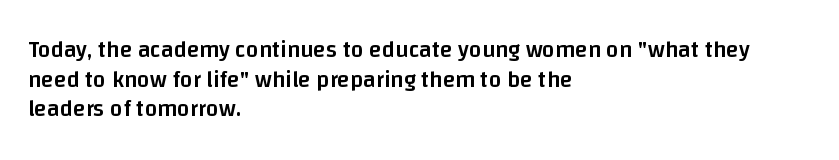
Stroke thickness is moderately raised; the sample reads as semibold. Vertical strokes here are truly vertical. The area under the type is left untouched. Summary of vertical rhythm: regular, with standard interline spacing.
